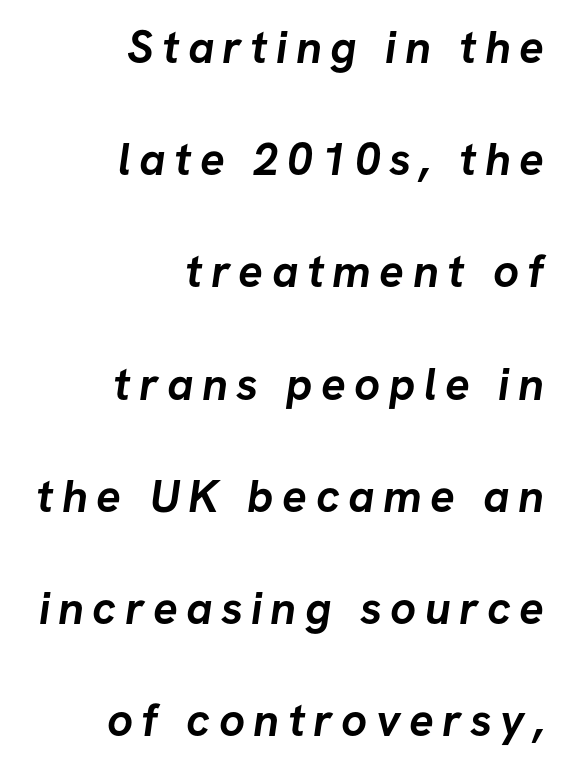
The image shows 46 px semibold sans-serif type; set right-aligned, loose line spacing (2.44x), not underlined; low stroke contrast and a medium x-height.
